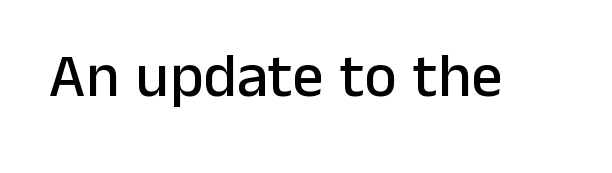
The rendering keeps characters at their native spacing. Style check: upright. The passage shown is typed in a proportional face where columns would drift. The text was rendered using a sans face with plain stroke endings.
